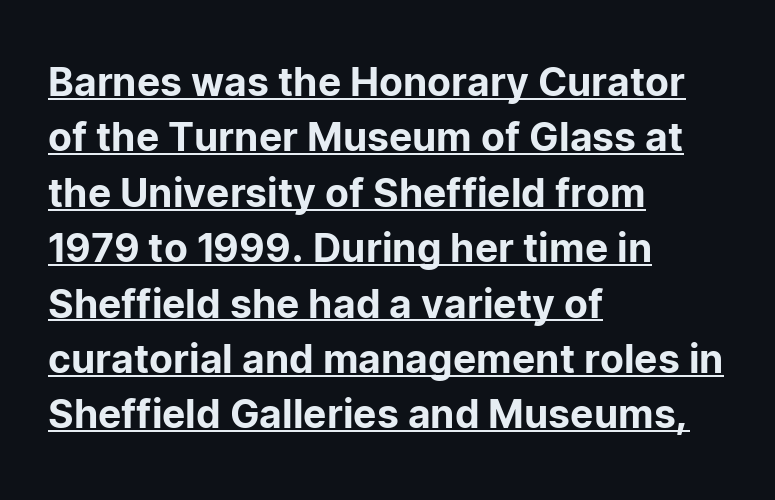
Q: Is the text italic (slanted)? A: No, it is upright.
Q: Is the typeface a serif or a sans-serif typeface? A: Sans-serif.
Q: Is the text underlined? A: Yes.
Q: How is the paragraph aligned? A: Left-aligned.
Q: Is the spacing between letters normal or unusually wide? A: Normal.
Q: Is the spacing between lines tight, normal or loose? A: Normal.
Q: Width (condensed, normal, or wide)? A: Normal.
Q: Stroke contrast? A: Low.
Q: x-height? A: Medium.
Q: Monospaced? A: No.
